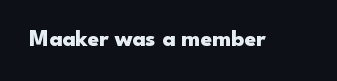
The image shows 23 px bold type, upright; set normal letter spacing, not underlined.
